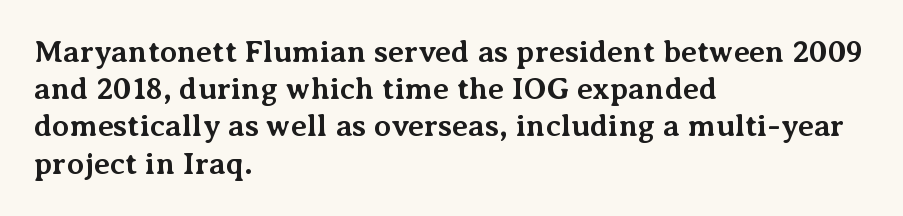
The image shows 31 px bold serif type, upright; set left-aligned, line spacing 1.2x, normal letter spacing, not underlined; medium stroke contrast and a medium x-height.
